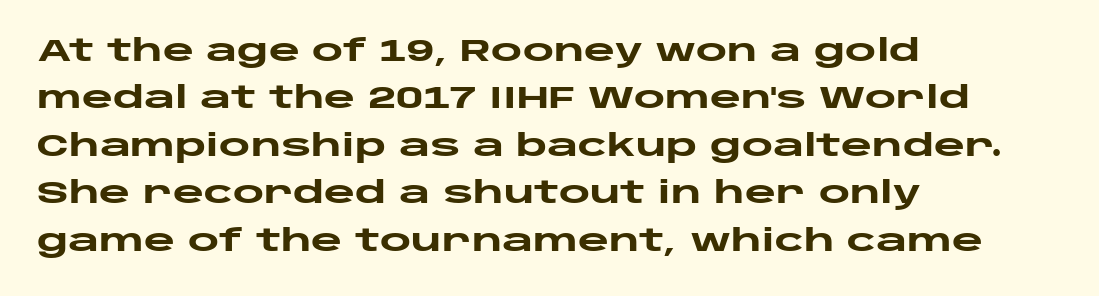
The image shows 30 px heavy, wide sans-serif type, upright; set left-aligned, normal line spacing (1.58x), normal letter spacing, not underlined; low stroke contrast and a large x-height.
